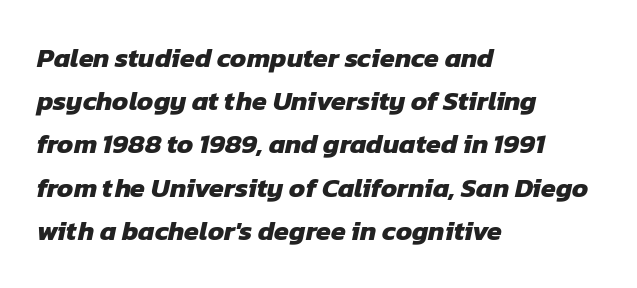
Q: Is the text bold? A: Yes.
Q: Is the text underlined? A: No.
Q: How is the paragraph aligned? A: Left-aligned.
Q: Is the spacing between letters normal or unusually wide? A: Normal.
Q: Is the spacing between lines tight, normal or loose? A: Normal.
